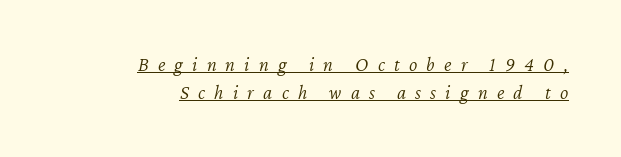
The image shows 20 px text type, italic (leaning right); set right-aligned, normal line spacing (1.4x), unusually wide letter spacing (+0.46 em), underlined.
